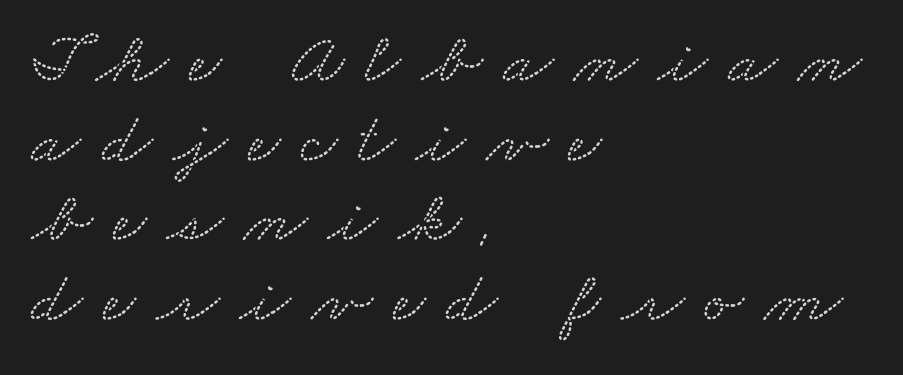
{"serif": "yes", "width": "wide", "stroke_contrast": "low", "x_height": "small", "monospaced": "no", "underline": "no", "align": "left", "line_spacing": "tight", "line_spacing_ratio": 1.09, "letter_spacing": "wide", "letter_spacing_em": 0.28, "glyph_px": 73}
